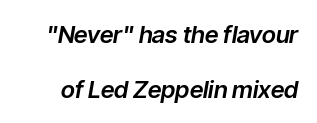
{"italic": "yes", "lean": "right", "slant_degrees": 9, "underline": "no", "line_spacing": "loose", "line_spacing_ratio": 2.29, "letter_spacing": "normal", "letter_spacing_em": 0.0, "glyph_px": 24}
